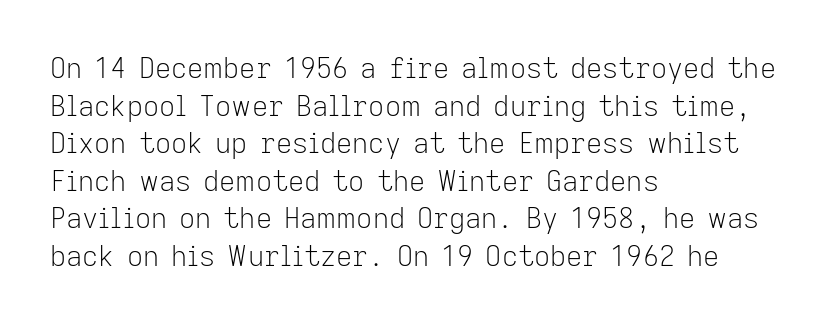
{"serif": "no", "italic": "no", "bold": "no", "weight": "light", "width": "normal", "stroke_contrast": "low", "x_height": "medium", "monospaced": "no", "underline": "no", "align": "left", "line_spacing": "normal", "line_spacing_ratio": 1.34, "letter_spacing": "normal", "letter_spacing_em": 0.0, "glyph_px": 28}
